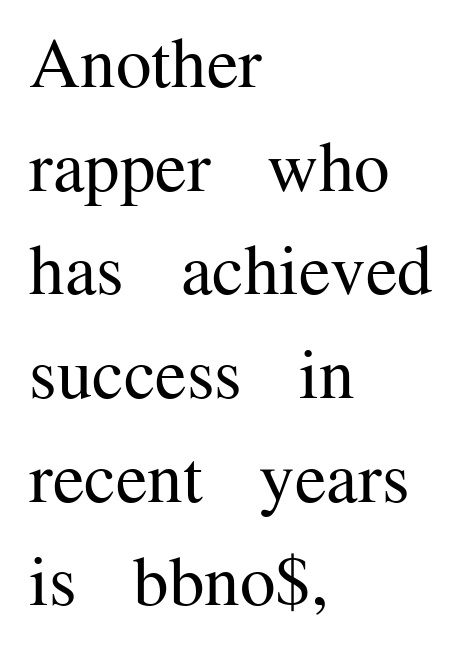
The image shows 71 px regular-weight serif type, upright; set left-aligned, normal line spacing (1.46x), normal letter spacing, not underlined; medium stroke contrast and a medium x-height.
